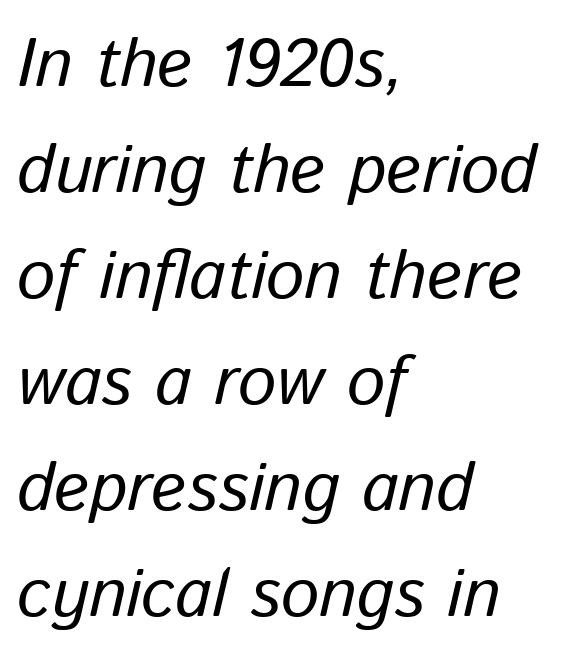
{"italic": "yes", "lean": "right", "slant_degrees": 13, "bold": "no", "weight": "regular", "width": "normal", "stroke_contrast": "low", "x_height": "medium", "monospaced": "no", "underline": "no", "align": "left", "line_spacing": "normal", "line_spacing_ratio": 1.56, "letter_spacing": "normal", "letter_spacing_em": 0.0, "glyph_px": 68}
